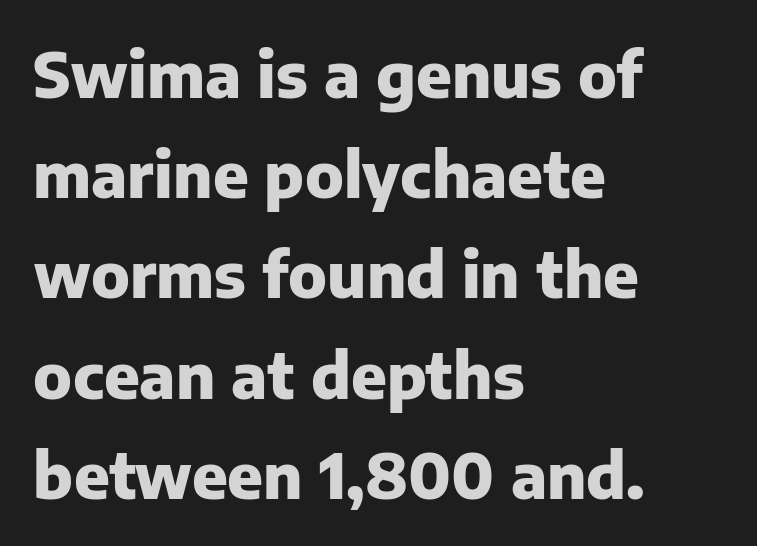
The image shows 63 px heavy sans-serif type, upright; set left-aligned, normal line spacing (1.59x), normal letter spacing, not underlined; low stroke contrast and a medium x-height.
